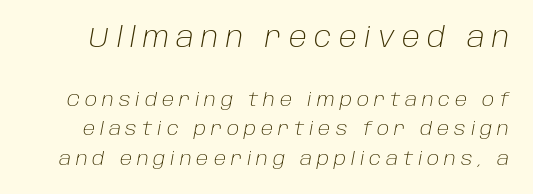
{"italic": "yes", "lean": "right", "slant_degrees": 10, "bold": "no", "weight": "light", "width": "normal", "stroke_contrast": "low", "x_height": "large", "monospaced": "no", "underline": "no", "line_spacing": "normal", "line_spacing_ratio": 1.55, "letter_spacing": "wide", "letter_spacing_em": 0.26, "larger_block": "first", "size_ratio": 1.47, "glyph_px": 28}
